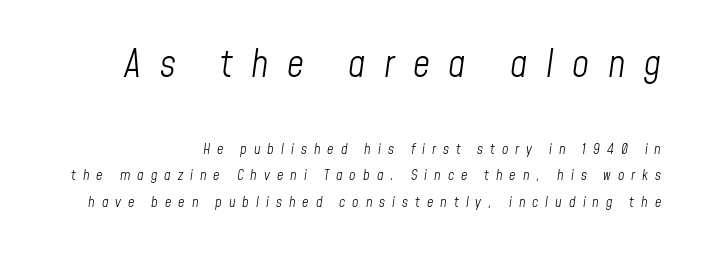
The image shows 37 px light, condensed type, italic (leaning right); set right-aligned, loose line spacing (1.9x), unusually wide letter spacing (+0.5 em), not underlined; the first (top) block is 2.64x larger; low stroke contrast and a medium x-height.
